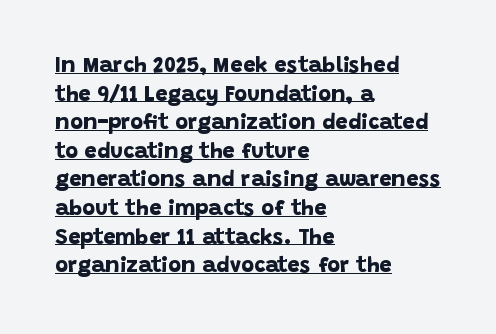
Q: Is the text bold? A: Yes.
Q: Is the text underlined? A: Yes.
Q: How is the paragraph aligned? A: Left-aligned.
Q: Is the spacing between letters normal or unusually wide? A: Normal.
Q: Is the spacing between lines tight, normal or loose? A: Normal.
